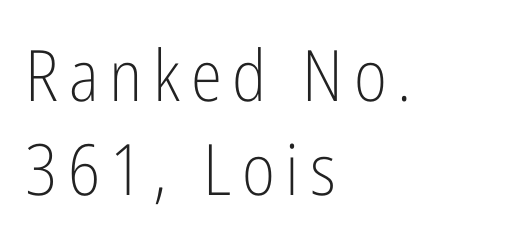
A typesetter would mark this as roman, not italic. Proportional: the letters do not fall into vertical columns. Nope, no serifs anywhere on these letters. Every row of glyphs begins at an identical x-position on the left.
